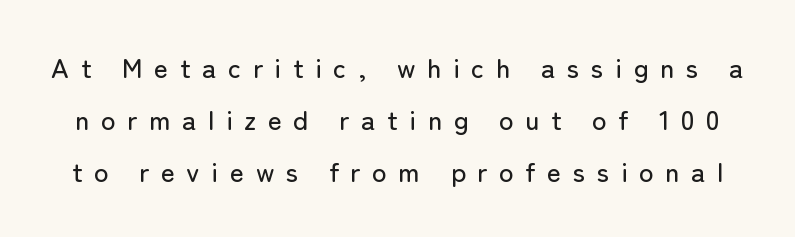
No italicization has been applied; the sample stays upright. These lines have a slow, spaced-out rhythm from letter to letter. Quick note: underline off. Compared with typical paragraphs, the rows here are farther apart.
